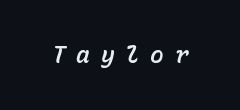
The image shows 23 px text type, italic (leaning right); set unusually wide letter spacing (+0.47 em), not underlined.
